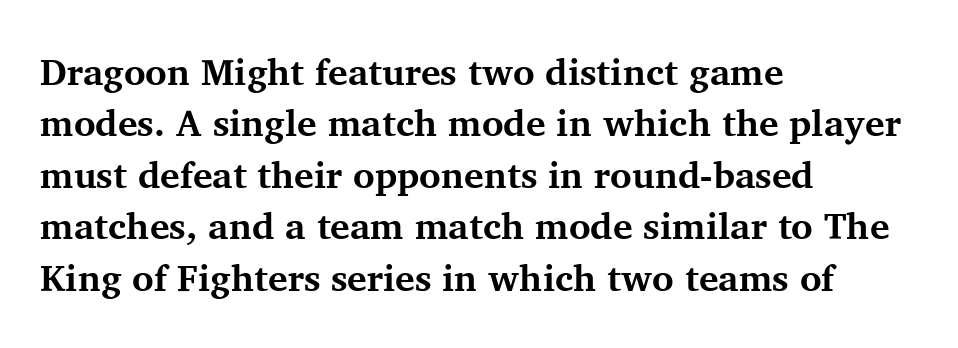
Unlike a clean sans, this face finishes its strokes with serifs. These lines keep a tight, regular rhythm from letter to letter. The space beneath each line is pristine and unruled. The sample has been set heavy, in full bold.
